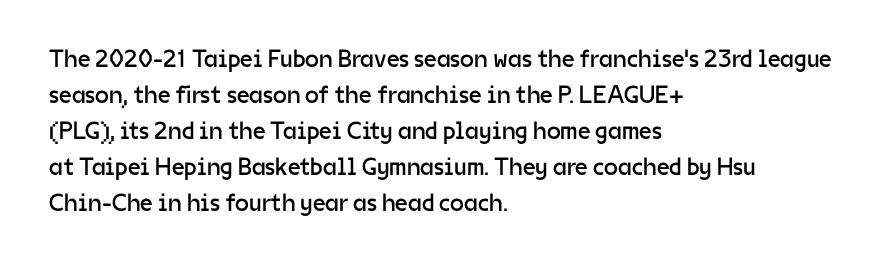
The rendering anchors every line to the left-hand side. Words appear dense and cohesive because spacing is normal. Does the leading feel generous? No, just average. A quiet, ordinary-to-light weight characterises the typeface.
